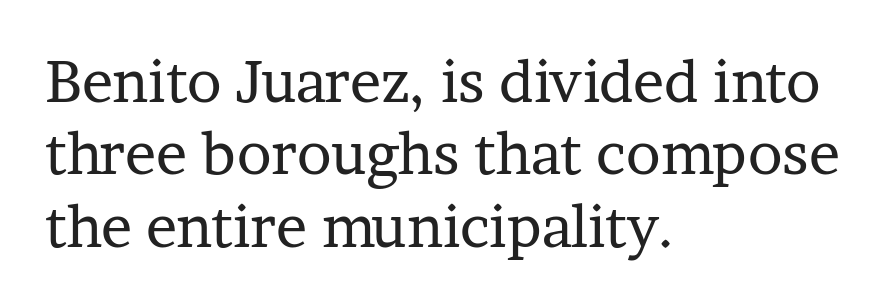
The image shows 58 px regular-weight serif type, upright; set left-aligned, normal line spacing (1.25x), normal letter spacing, not underlined; low stroke contrast and a medium x-height.
